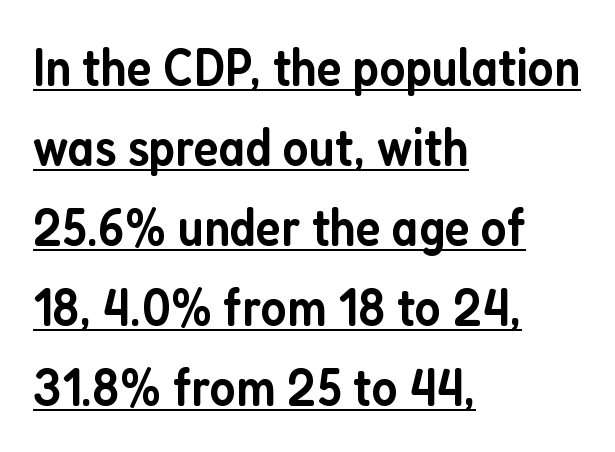
The image shows 53 px semibold, condensed sans-serif type, upright; set left-aligned, normal line spacing (1.51x), normal letter spacing, underlined; low stroke contrast and a medium x-height.
